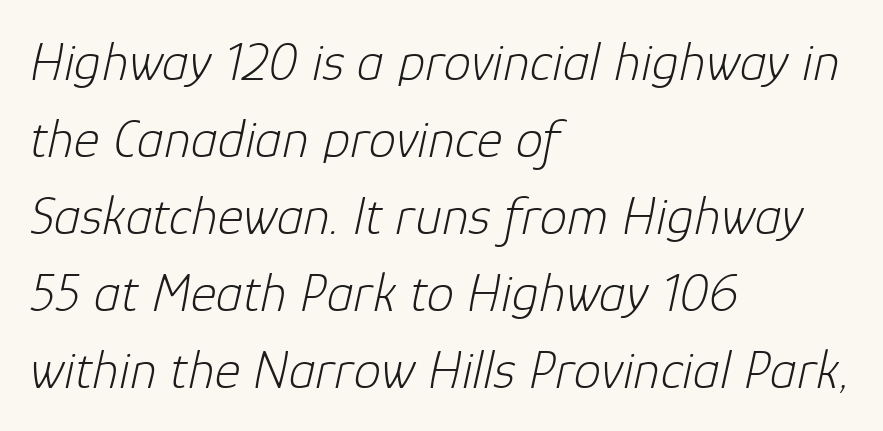
The image shows 55 px light type, italic (leaning right); set left-aligned, normal line spacing (1.4x), normal letter spacing, not underlined; low stroke contrast and a medium x-height.
